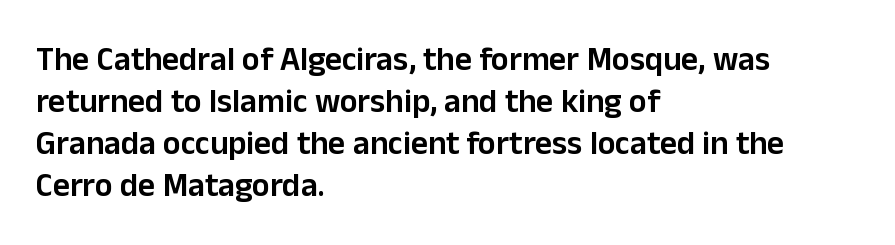
{"serif": "no", "italic": "no", "bold": "semi", "weight": "semibold", "width": "normal", "stroke_contrast": "low", "x_height": "medium", "monospaced": "no", "underline": "no", "align": "left", "line_spacing": "normal", "line_spacing_ratio": 1.27, "letter_spacing": "normal", "letter_spacing_em": 0.0, "glyph_px": 33}
